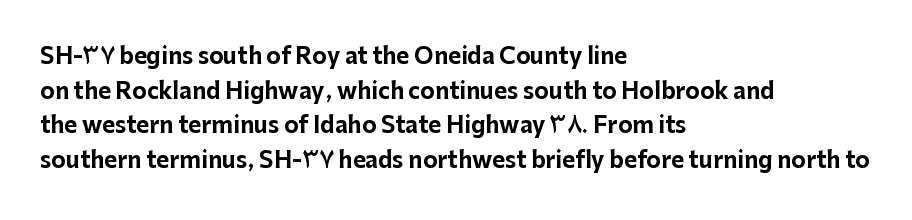
This sample uses an upright cut, with every glyph sitting square on the baseline. Whoever set this chose a conventional vertical rhythm. Students, note that the glyphs here touch the page at normal intervals. Strokes here are thick enough to call this a true bold.
